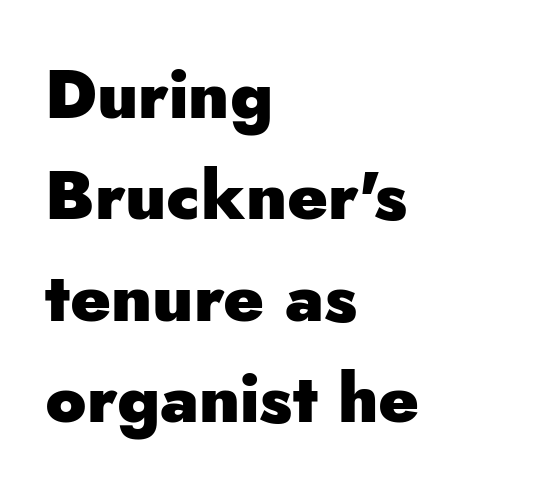
Heavy-handed strokes throughout: this text is bold. Character widths vary here, with narrow letters taking less room than wide ones. Left-aligned paragraph, ragged on the right. Characters remain perfectly vertical along every line.
